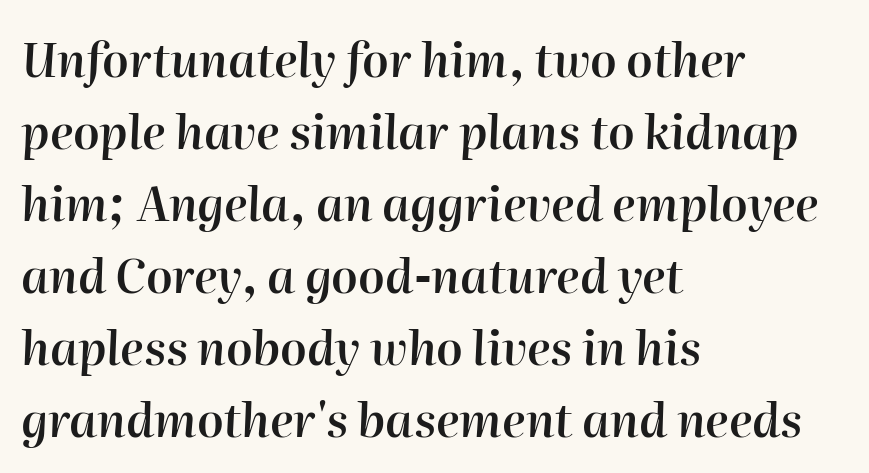
{"italic": "yes", "lean": "right", "slant_degrees": 2, "bold": "semi", "weight": "semibold", "width": "normal", "stroke_contrast": "high", "x_height": "medium", "monospaced": "no", "underline": "no", "align": "left", "line_spacing": "normal", "line_spacing_ratio": 1.53, "letter_spacing": "normal", "letter_spacing_em": 0.0, "glyph_px": 47}
